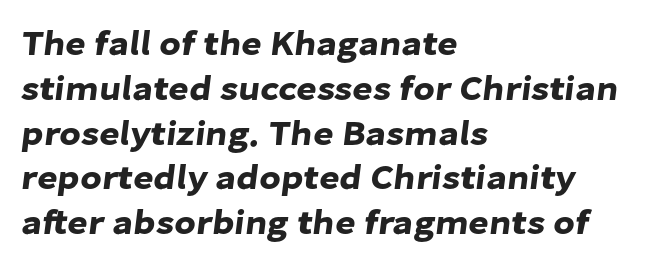
Q: Is the typeface a serif or a sans-serif typeface? A: Sans-serif.
Q: Is the text underlined? A: No.
Q: How is the paragraph aligned? A: Left-aligned.
Q: Is the spacing between letters normal or unusually wide? A: Normal.
Q: Is the spacing between lines tight, normal or loose? A: Normal.
Q: Width (condensed, normal, or wide)? A: Normal.
Q: Stroke contrast? A: Low.
Q: x-height? A: Medium.
Q: Monospaced? A: No.
